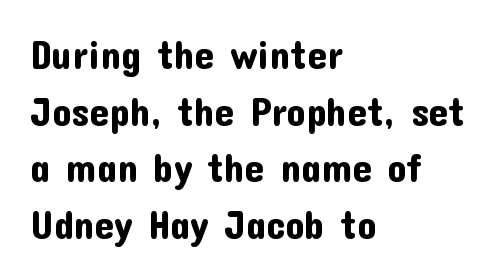
Q: Is the text italic (slanted)? A: No, it is upright.
Q: Is the typeface a serif or a sans-serif typeface? A: Sans-serif.
Q: Is the text underlined? A: No.
Q: How is the paragraph aligned? A: Left-aligned.
Q: Is the spacing between letters normal or unusually wide? A: Normal.
Q: Is the spacing between lines tight, normal or loose? A: Normal.
Q: Width (condensed, normal, or wide)? A: Normal.
Q: Stroke contrast? A: Low.
Q: x-height? A: Medium.
Q: Monospaced? A: No.
